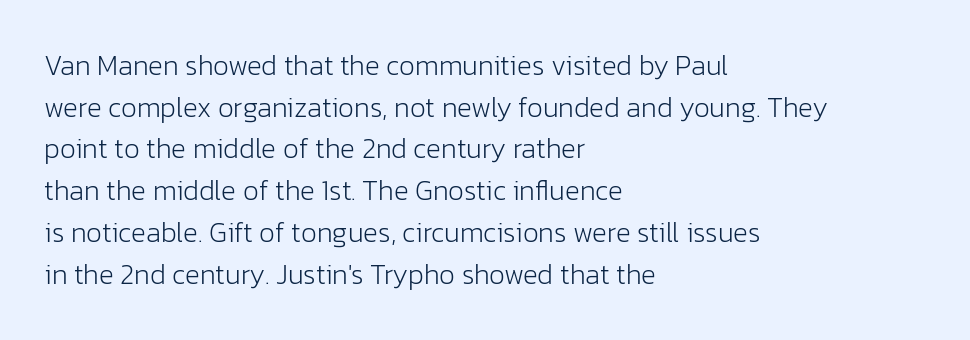
Proportional: the letters do not fall into vertical columns. Grotesque or geometric, the face here clearly has no serifs. How are the letters spaced? Ordinarily, with no added tracking. How would I describe the line gaps? Plain and ordinary.
